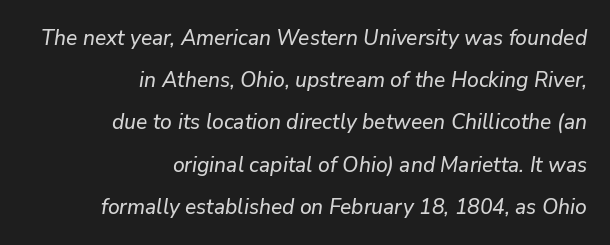
All the whitespace from short lines collects on the left. No extra tracking has been applied to these lines. Plain, unruled lines of type. The whole block is typeset with a tilt.
